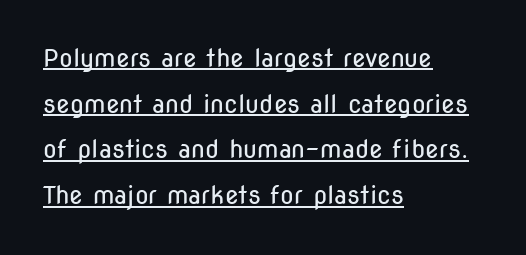
Q: Is the text bold? A: No.
Q: Is the text italic (slanted)? A: No, it is upright.
Q: Is the text underlined? A: Yes.
Q: How is the paragraph aligned? A: Left-aligned.
Q: Is the spacing between letters normal or unusually wide? A: Normal.
